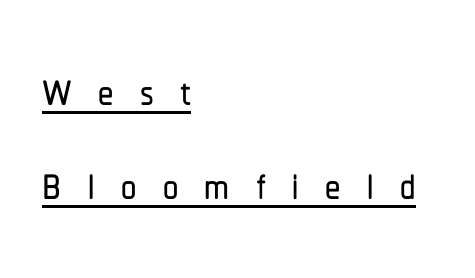
Q: Is the text italic (slanted)? A: No, it is upright.
Q: Is the typeface a serif or a sans-serif typeface? A: Sans-serif.
Q: Is the text underlined? A: Yes.
Q: How is the paragraph aligned? A: Left-aligned.
Q: Is the spacing between letters normal or unusually wide? A: Unusually wide.
Q: Is the spacing between lines tight, normal or loose? A: Normal.
Q: Width (condensed, normal, or wide)? A: Condensed.
Q: Stroke contrast? A: Low.
Q: x-height? A: Medium.
Q: Monospaced? A: No.
